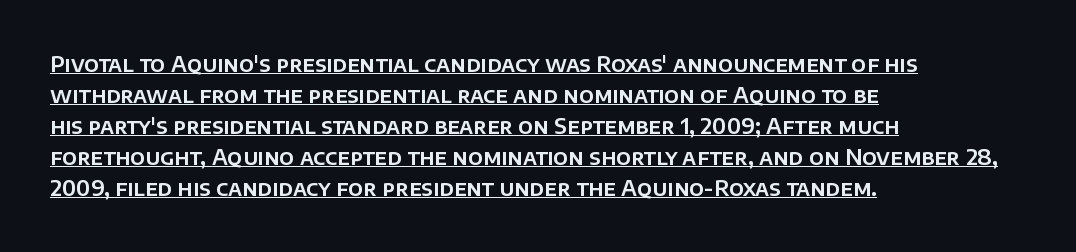
{"italic": "no", "underline": "yes", "align": "left", "line_spacing": "normal", "line_spacing_ratio": 1.48, "letter_spacing": "normal", "letter_spacing_em": 0.0, "glyph_px": 21}
